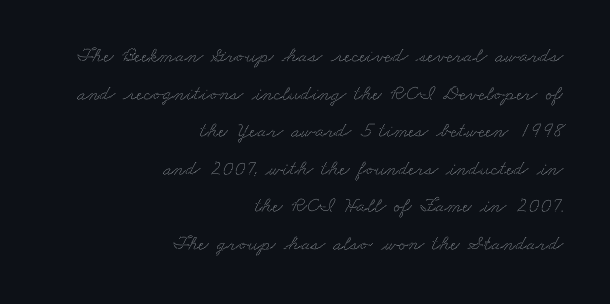
Q: Is the text underlined? A: No.
Q: How is the paragraph aligned? A: Right-aligned.
Q: Is the spacing between letters normal or unusually wide? A: Normal.
